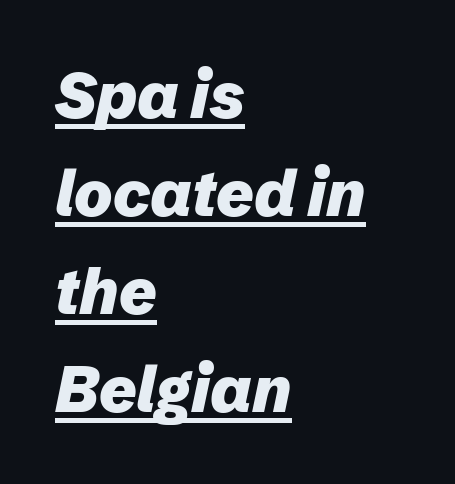
The image shows 64 px heavy type, italic (leaning right); set left-aligned, normal line spacing (1.53x), normal letter spacing, underlined; low stroke contrast and a medium x-height.
